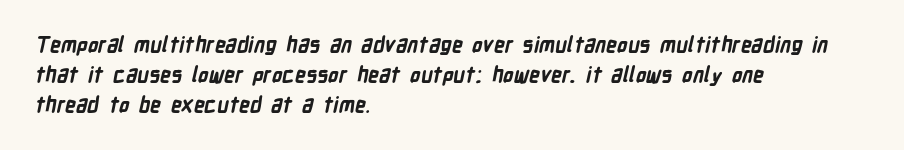
Bold? Absolutely — the strokes are thick and heavy. Does the copy run flush right? No — it runs flush left. Honestly, there is no underline to notice here at all. The lines sit at an ordinary, default distance from one another. Spacing between characters is what you'd get straight out of the box.
